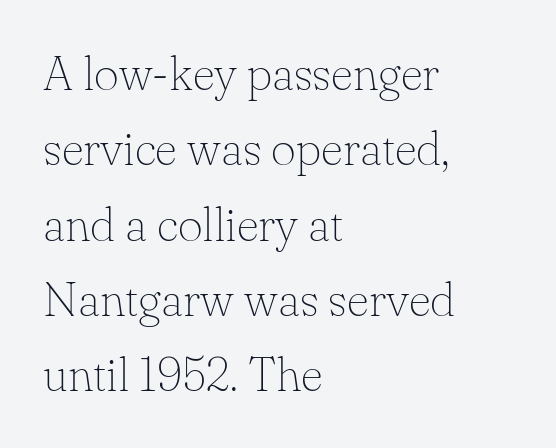
The image shows 48 px thin serif type, upright; set left-aligned, normal line spacing (1.57x), normal letter spacing, not underlined; low stroke contrast and a small x-height.
